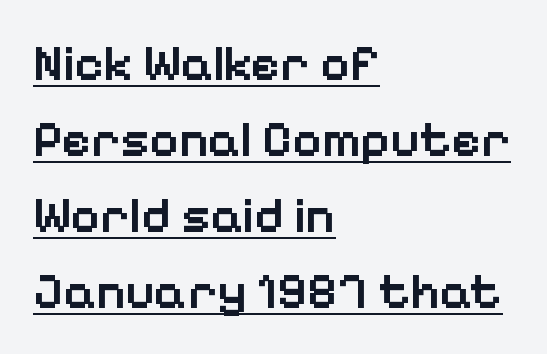
Visually the block forms a straight wall on the left and a jagged coastline on the right. Set as a demibold, roughly 600 on the weight scale. This sample uses a sans-serif face. The string is rendered with underlining switched on. In terms of letterspacing, this is plain default setting.
